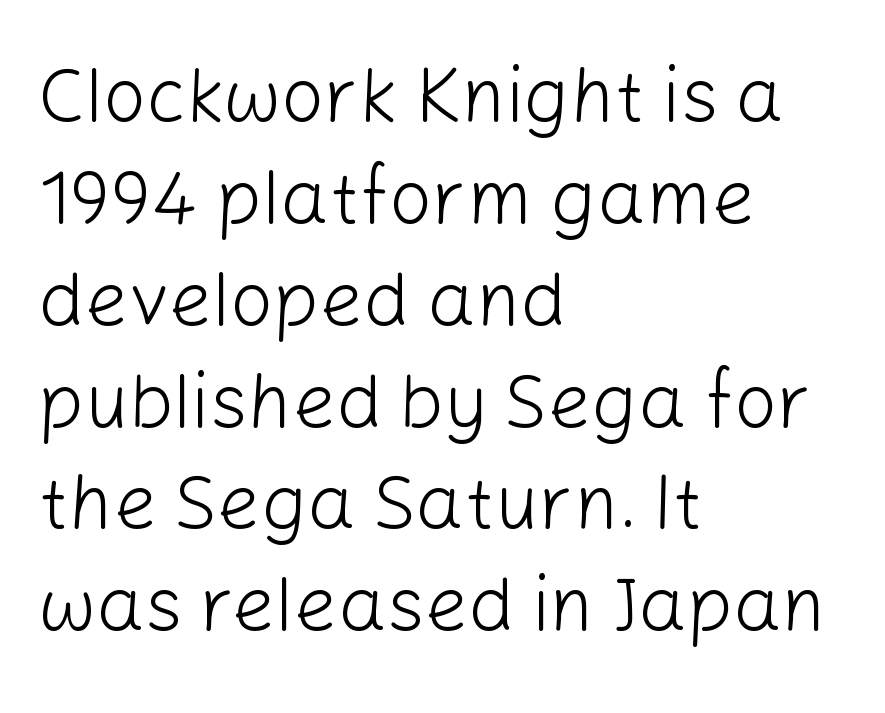
The image shows 76 px light sans-serif type, upright; set left-aligned, normal line spacing (1.34x), normal letter spacing, not underlined; low stroke contrast and a medium x-height.
